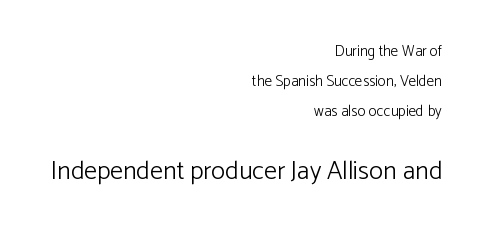
Q: Is the text bold? A: No.
Q: Is the text italic (slanted)? A: No, it is upright.
Q: Is the text underlined? A: No.
Q: How is the paragraph aligned? A: Right-aligned.
Q: Is the spacing between letters normal or unusually wide? A: Normal.
Q: Is the spacing between lines tight, normal or loose? A: Loose.
Q: Which block of text is set in a larger size, the first (top) or the second (bottom)? A: The second (bottom) one.
